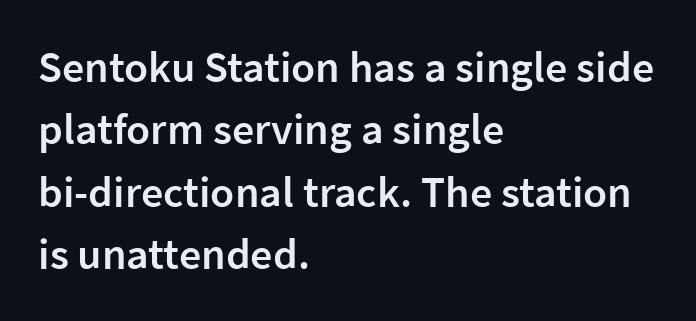
Q: Is the text bold? A: Semi-bold.
Q: Is the text italic (slanted)? A: No, it is upright.
Q: Is the typeface a serif or a sans-serif typeface? A: Sans-serif.
Q: Is the text underlined? A: No.
Q: How is the paragraph aligned? A: Left-aligned.
Q: Is the spacing between letters normal or unusually wide? A: Normal.
Q: Is the spacing between lines tight, normal or loose? A: Normal.
Q: Width (condensed, normal, or wide)? A: Normal.
Q: Stroke contrast? A: Low.
Q: x-height? A: Medium.
Q: Monospaced? A: No.
